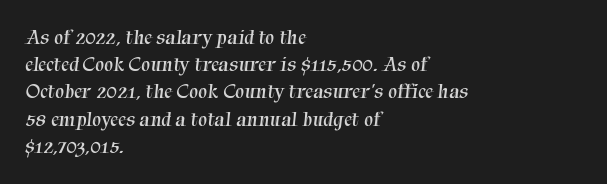
Q: Is the text bold? A: No.
Q: Is the text underlined? A: No.
Q: How is the paragraph aligned? A: Left-aligned.
Q: Is the spacing between letters normal or unusually wide? A: Normal.
Q: Is the spacing between lines tight, normal or loose? A: Normal.
